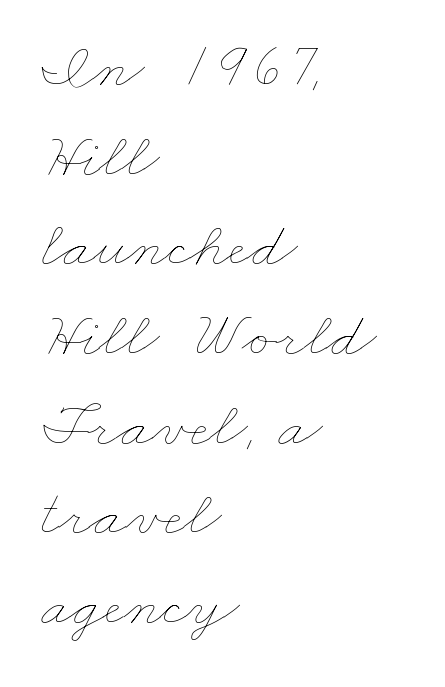
Proportional: the letters do not fall into vertical columns. The strip under each line holds only bare page. A student would call this left alignment; a typographer would say flush left, rag right. The strokes are not fattened; the text isn't bold.
